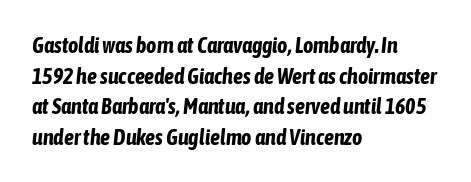
Q: Is the text bold? A: Yes.
Q: Is the text italic (slanted)? A: Yes, it leans right by about 6 degrees.
Q: Is the text underlined? A: No.
Q: How is the paragraph aligned? A: Left-aligned.
Q: Is the spacing between letters normal or unusually wide? A: Normal.
Q: Is the spacing between lines tight, normal or loose? A: Normal.
